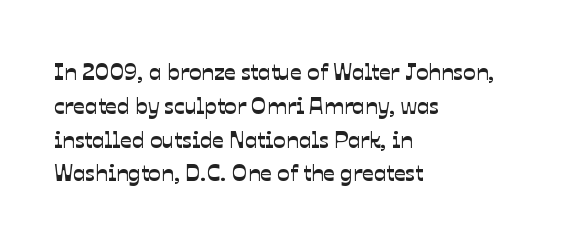
Q: Is the text underlined? A: No.
Q: How is the paragraph aligned? A: Left-aligned.
Q: Is the spacing between letters normal or unusually wide? A: Normal.
Q: Is the spacing between lines tight, normal or loose? A: Normal.
